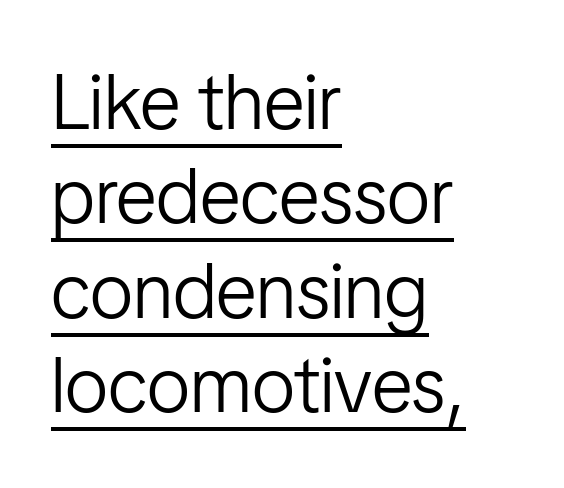
Q: Is the text bold? A: No.
Q: Is the text italic (slanted)? A: No, it is upright.
Q: Is the typeface a serif or a sans-serif typeface? A: Sans-serif.
Q: Is the text underlined? A: Yes.
Q: How is the paragraph aligned? A: Left-aligned.
Q: Is the spacing between letters normal or unusually wide? A: Normal.
Q: Width (condensed, normal, or wide)? A: Condensed.
Q: Stroke contrast? A: Low.
Q: x-height? A: Medium.
Q: Monospaced? A: No.
